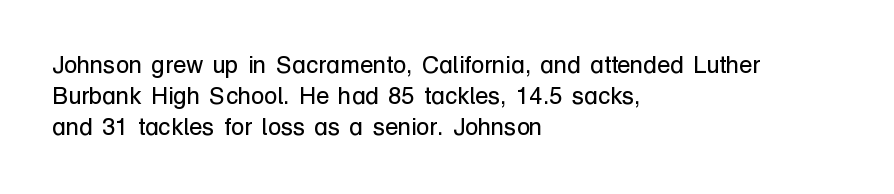
The image shows 24 px text type, upright; set left-aligned, normal line spacing (1.3x), normal letter spacing, not underlined.
